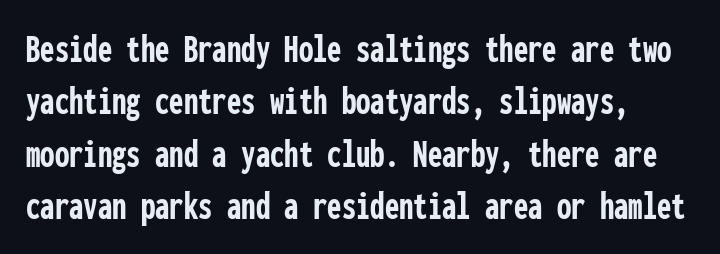
Q: Is the text bold? A: Yes.
Q: Is the text italic (slanted)? A: No, it is upright.
Q: Is the typeface a serif or a sans-serif typeface? A: Sans-serif.
Q: Is the text underlined? A: No.
Q: Is the spacing between letters normal or unusually wide? A: Normal.
Q: Is the spacing between lines tight, normal or loose? A: Normal.
Q: Width (condensed, normal, or wide)? A: Condensed.
Q: Stroke contrast? A: Low.
Q: x-height? A: Medium.
Q: Monospaced? A: Yes.
